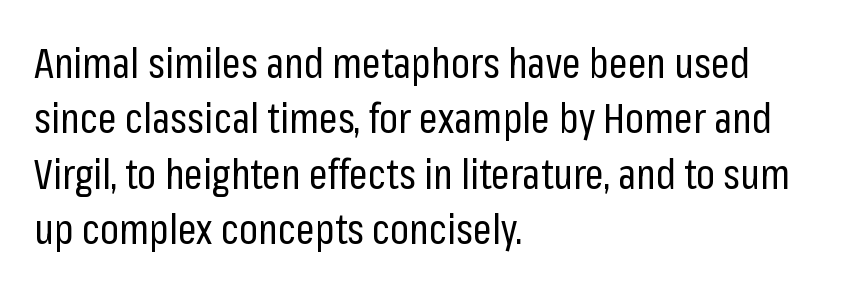
Q: Is the text bold? A: No.
Q: Is the text italic (slanted)? A: No, it is upright.
Q: Is the typeface a serif or a sans-serif typeface? A: Sans-serif.
Q: Is the text underlined? A: No.
Q: How is the paragraph aligned? A: Left-aligned.
Q: Is the spacing between letters normal or unusually wide? A: Normal.
Q: Is the spacing between lines tight, normal or loose? A: Normal.
Q: Width (condensed, normal, or wide)? A: Condensed.
Q: Stroke contrast? A: Low.
Q: x-height? A: Medium.
Q: Monospaced? A: No.
